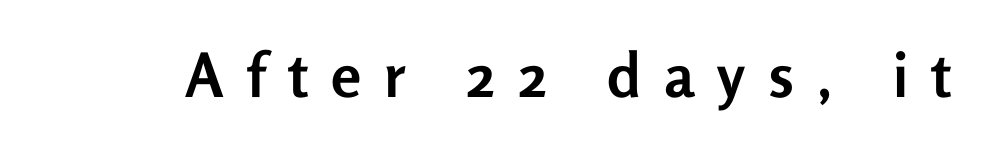
The image shows 61 px semibold sans-serif type, upright; set unusually wide letter spacing (+0.38 em), not underlined; low stroke contrast and a medium x-height.
